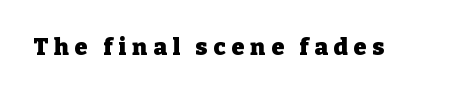
Decoration check: the copy has no underline. Look at the stroke-to-counter ratio: heavy, a bold. Substantial extra tracking has been applied to these lines. This sample uses an upright cut, with every glyph sitting square on the baseline.
